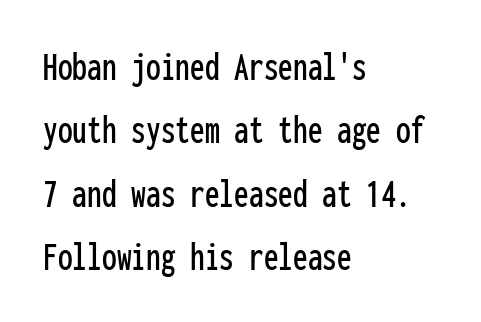
Regular leading. When letters stand straight like this, we call the style roman or upright. Typographically, this falls in the sans-serif category. These lines keep a tight, regular rhythm from letter to letter.
